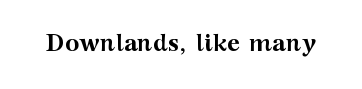
Q: Is the text bold? A: Yes.
Q: Is the text italic (slanted)? A: No, it is upright.
Q: Is the text underlined? A: No.
Q: Is the spacing between letters normal or unusually wide? A: Normal.
